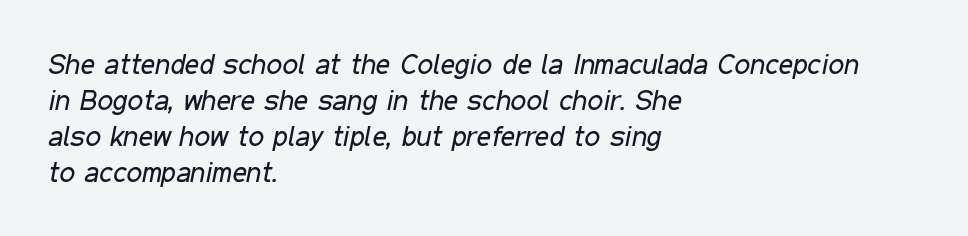
{"italic": "yes", "lean": "right", "slant_degrees": 11, "bold": "no", "weight": "regular", "width": "condensed", "stroke_contrast": "low", "x_height": "medium", "monospaced": "no", "underline": "no", "align": "left", "line_spacing": "normal", "line_spacing_ratio": 1.29, "letter_spacing": "normal", "letter_spacing_em": 0.0, "glyph_px": 28}
